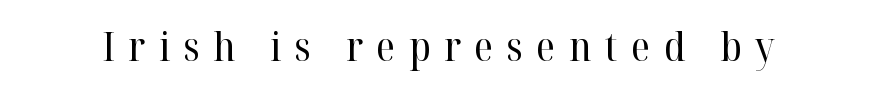
Q: Is the text bold? A: No.
Q: Is the text italic (slanted)? A: No, it is upright.
Q: Is the typeface a serif or a sans-serif typeface? A: Serif.
Q: Is the text underlined? A: No.
Q: Is the spacing between letters normal or unusually wide? A: Unusually wide.
Q: Width (condensed, normal, or wide)? A: Normal.
Q: Stroke contrast? A: High.
Q: x-height? A: Medium.
Q: Monospaced? A: No.
